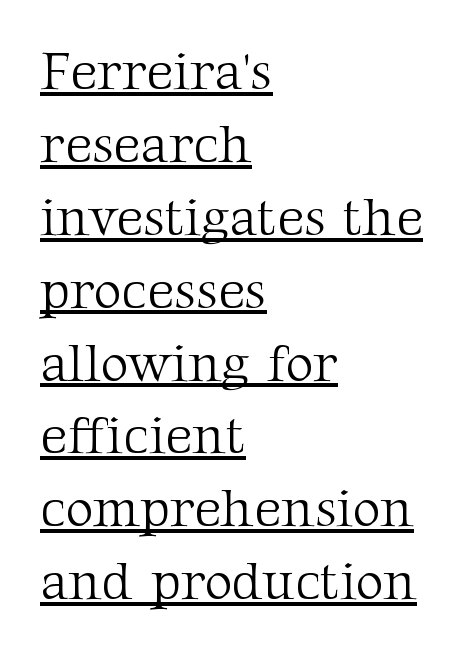
{"serif": "yes", "italic": "no", "bold": "no", "weight": "light", "width": "normal", "stroke_contrast": "medium", "x_height": "medium", "monospaced": "no", "underline": "yes", "align": "left", "line_spacing": "normal", "line_spacing_ratio": 1.35, "letter_spacing": "normal", "letter_spacing_em": 0.0, "glyph_px": 54}
